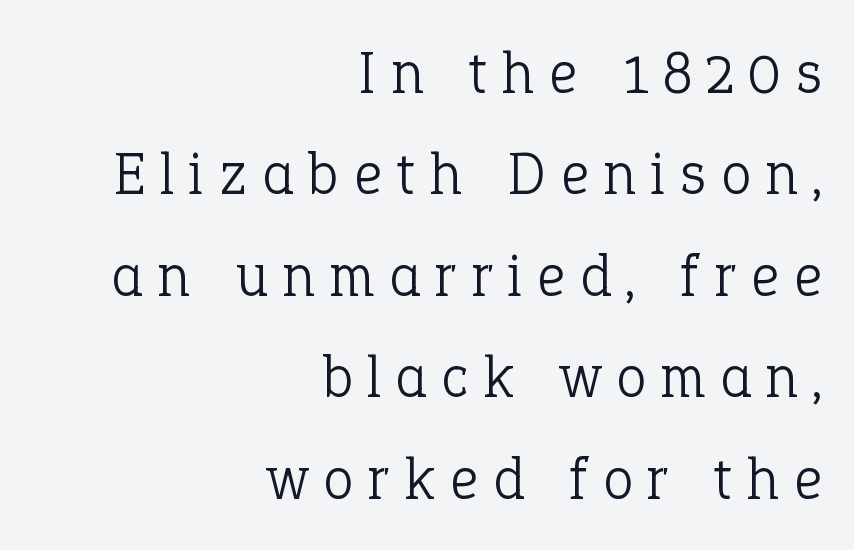
The image shows 60 px light serif type, upright; set right-aligned, normal line spacing (1.69x), unusually wide letter spacing (+0.26 em), not underlined; low stroke contrast and a medium x-height.
